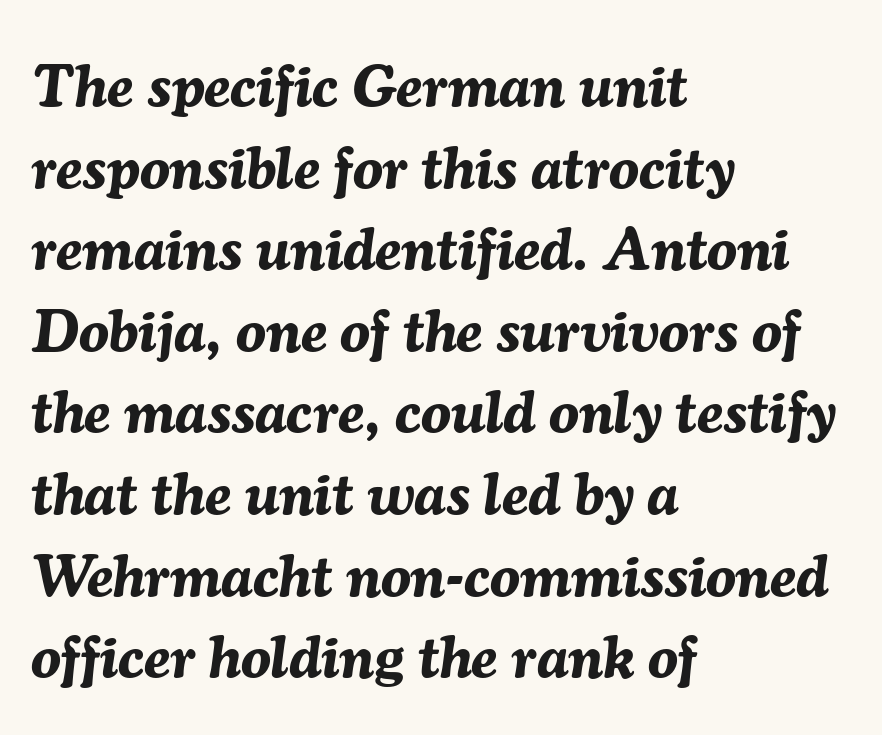
{"italic": "yes", "lean": "right", "slant_degrees": 7, "bold": "yes", "weight": "bold", "width": "normal", "stroke_contrast": "medium", "x_height": "medium", "monospaced": "no", "underline": "no", "align": "left", "line_spacing": "normal", "line_spacing_ratio": 1.36, "letter_spacing": "normal", "letter_spacing_em": 0.0, "glyph_px": 60}
